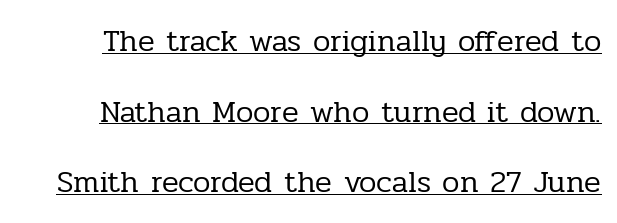
The image shows 31 px regular-weight serif type, upright; set loose line spacing (2.28x), normal letter spacing, underlined; low stroke contrast and a medium x-height.
